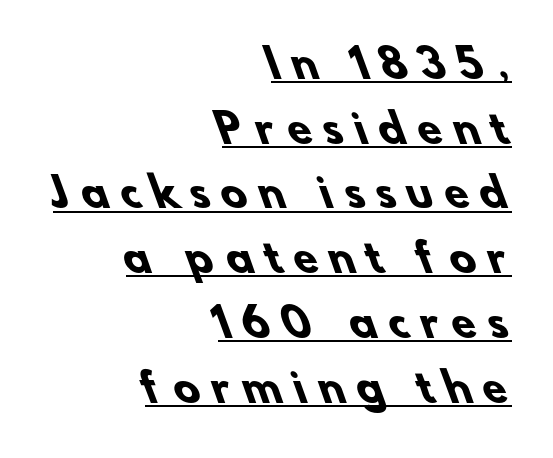
The image shows 39 px heavy sans-serif type; set right-aligned, normal line spacing (1.66x), unusually wide letter spacing (+0.31 em), underlined; low stroke contrast and a small x-height.
